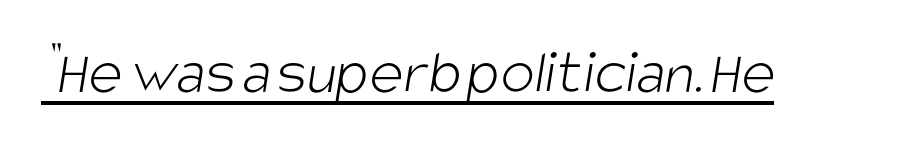
Q: Is the text bold? A: No.
Q: Is the typeface a serif or a sans-serif typeface? A: Sans-serif.
Q: Is the text underlined? A: Yes.
Q: Is the spacing between letters normal or unusually wide? A: Normal.
Q: Width (condensed, normal, or wide)? A: Condensed.
Q: Stroke contrast? A: Low.
Q: x-height? A: Large.
Q: Monospaced? A: No.
